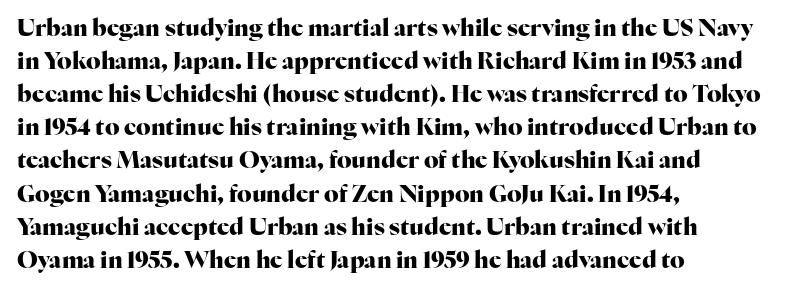
Q: Is the text bold? A: Yes.
Q: Is the text italic (slanted)? A: No, it is upright.
Q: Is the text underlined? A: No.
Q: How is the paragraph aligned? A: Left-aligned.
Q: Is the spacing between letters normal or unusually wide? A: Normal.
Q: Is the spacing between lines tight, normal or loose? A: Normal.
